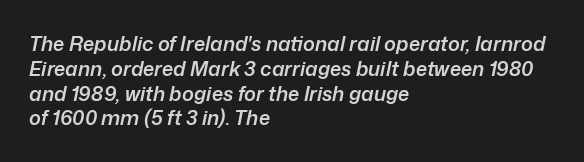
{"italic": "yes", "lean": "right", "slant_degrees": 12, "bold": "semi", "underline": "no", "align": "left", "line_spacing_ratio": 1.24, "letter_spacing": "normal", "letter_spacing_em": 0.0, "glyph_px": 20}
